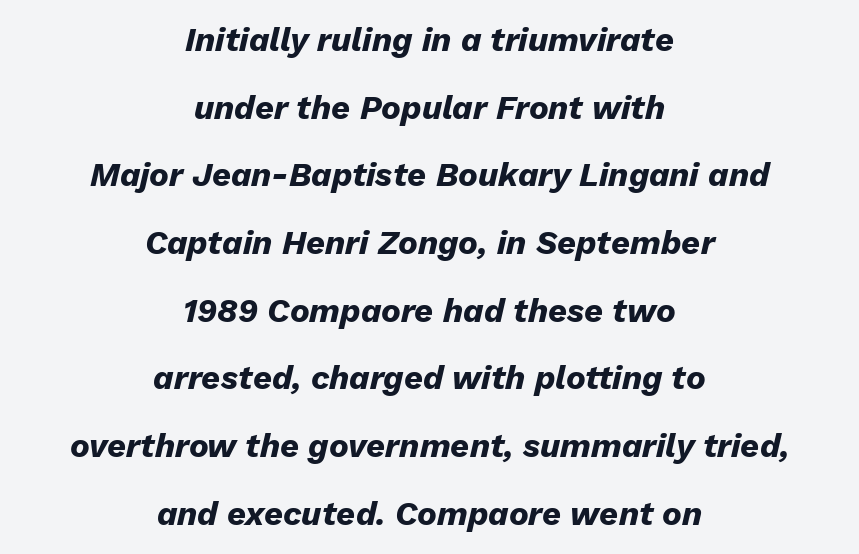
The rag falls on both sides of this text block equally. Pretty heavy lettering here — definitely bold. The passage shown leans; its letterforms are oblique. The string is rendered with underlining switched off. You could fit nearly another row in the gap between these rows.
